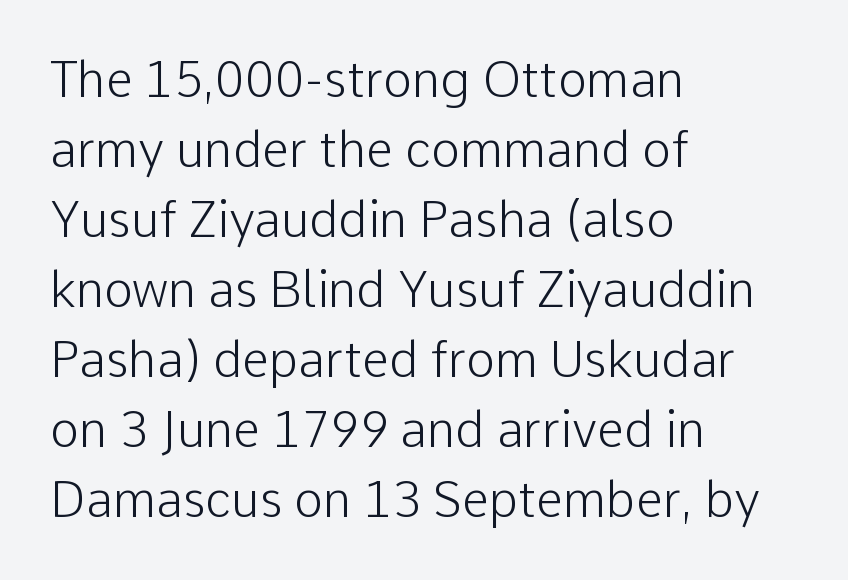
The space between consecutive lines is moderate. Default kerning and tracking; the words read as compact shapes. Is this a fixed-width face? No — the glyphs have proportional, varying widths. The paragraph shown leans on its left margin. The weight tops out at a normal text grade. Words float on clear page, feet unadorned.
